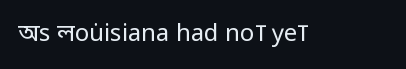
The image shows 24 px text type, upright; set normal letter spacing, not underlined.
